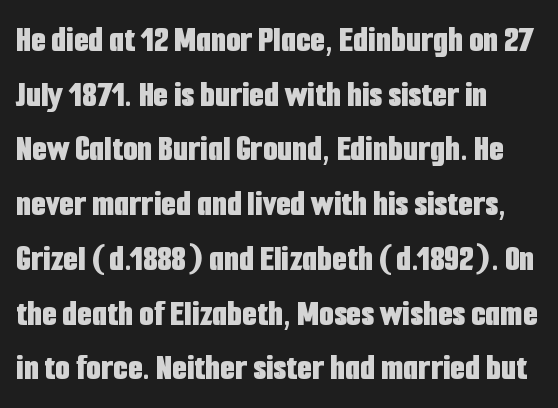
Q: Is the text bold? A: Yes.
Q: Is the text italic (slanted)? A: No, it is upright.
Q: Is the typeface a serif or a sans-serif typeface? A: Sans-serif.
Q: Is the text underlined? A: No.
Q: How is the paragraph aligned? A: Left-aligned.
Q: Is the spacing between letters normal or unusually wide? A: Normal.
Q: Is the spacing between lines tight, normal or loose? A: Normal.
Q: Width (condensed, normal, or wide)? A: Condensed.
Q: Stroke contrast? A: Low.
Q: x-height? A: Medium.
Q: Monospaced? A: No.
